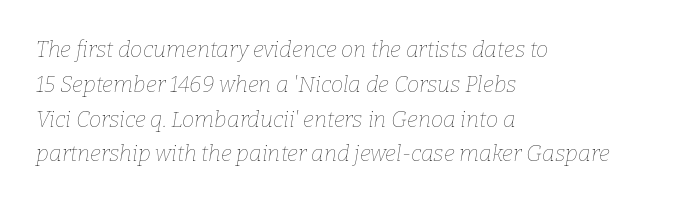
Q: Is the text bold? A: No.
Q: Is the text italic (slanted)? A: Yes, it leans right by about 9 degrees.
Q: Is the text underlined? A: No.
Q: How is the paragraph aligned? A: Left-aligned.
Q: Is the spacing between letters normal or unusually wide? A: Normal.
Q: Is the spacing between lines tight, normal or loose? A: Normal.
